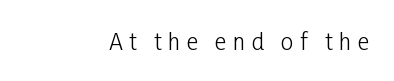
Type without underlining. Notice how the stems are strictly vertical — no italics here. Is the letter spacing exaggerated? Yes — the characters are pushed far apart. Heaviness? Minimal to ordinary, like unemphasized prose.
